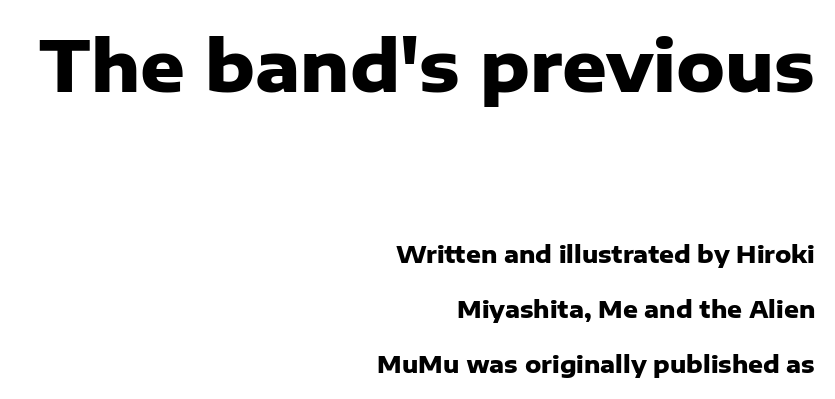
Q: Is the text bold? A: Yes.
Q: Is the text italic (slanted)? A: No, it is upright.
Q: Is the typeface a serif or a sans-serif typeface? A: Sans-serif.
Q: Is the text underlined? A: No.
Q: How is the paragraph aligned? A: Right-aligned.
Q: Is the spacing between letters normal or unusually wide? A: Normal.
Q: Is the spacing between lines tight, normal or loose? A: Loose.
Q: Which block of text is set in a larger size, the first (top) or the second (bottom)? A: The first (top) one.
Q: Width (condensed, normal, or wide)? A: Normal.
Q: Stroke contrast? A: Low.
Q: x-height? A: Medium.
Q: Monospaced? A: No.
